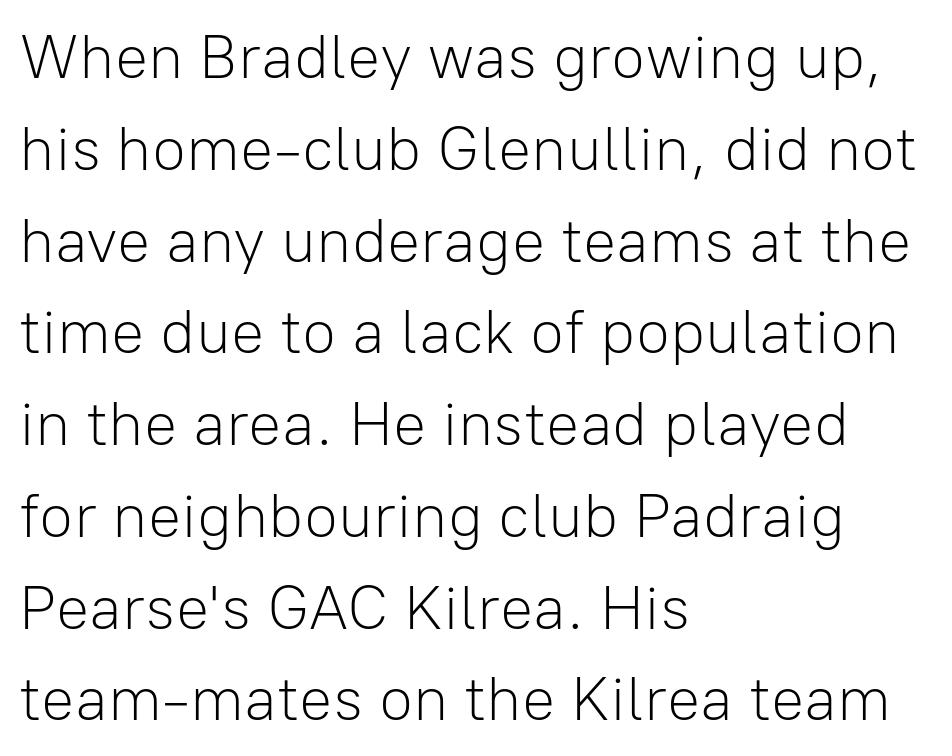
Q: Is the text bold? A: No.
Q: Is the text italic (slanted)? A: No, it is upright.
Q: Is the typeface a serif or a sans-serif typeface? A: Sans-serif.
Q: Is the text underlined? A: No.
Q: How is the paragraph aligned? A: Left-aligned.
Q: Is the spacing between letters normal or unusually wide? A: Normal.
Q: Is the spacing between lines tight, normal or loose? A: Normal.
Q: Width (condensed, normal, or wide)? A: Normal.
Q: Stroke contrast? A: Low.
Q: x-height? A: Medium.
Q: Monospaced? A: No.
